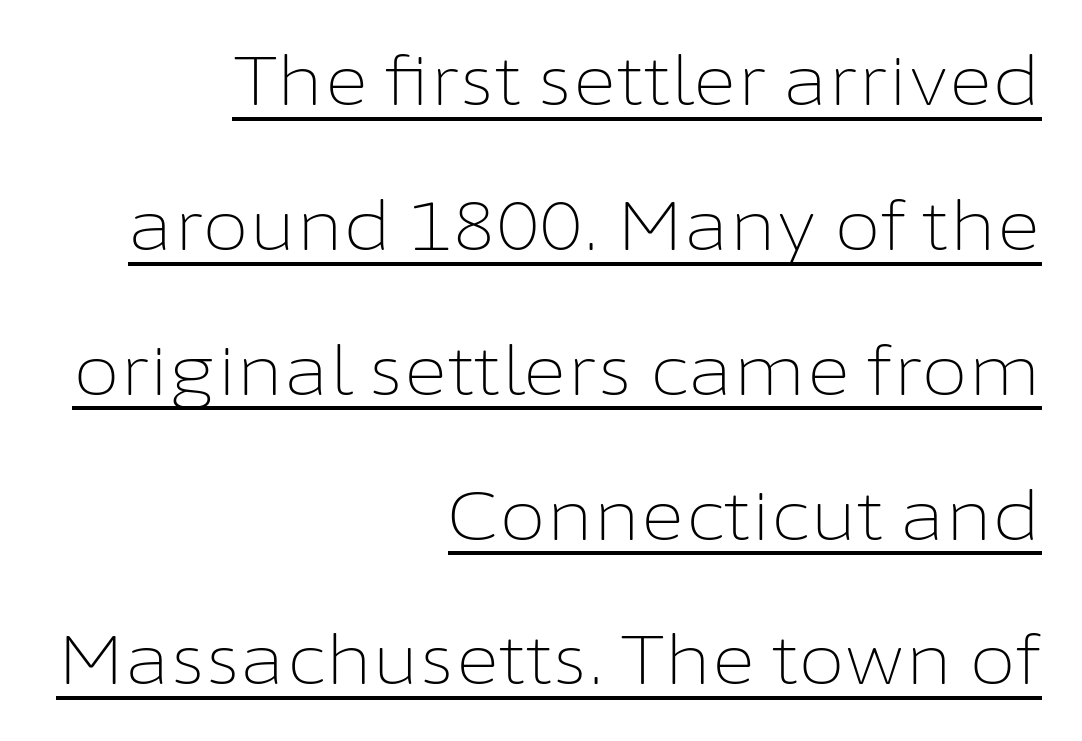
Q: Is the text bold? A: No.
Q: Is the text italic (slanted)? A: No, it is upright.
Q: Is the typeface a serif or a sans-serif typeface? A: Sans-serif.
Q: Is the text underlined? A: Yes.
Q: How is the paragraph aligned? A: Right-aligned.
Q: Is the spacing between letters normal or unusually wide? A: Normal.
Q: Is the spacing between lines tight, normal or loose? A: Loose.
Q: Width (condensed, normal, or wide)? A: Normal.
Q: Stroke contrast? A: Low.
Q: x-height? A: Medium.
Q: Monospaced? A: No.
